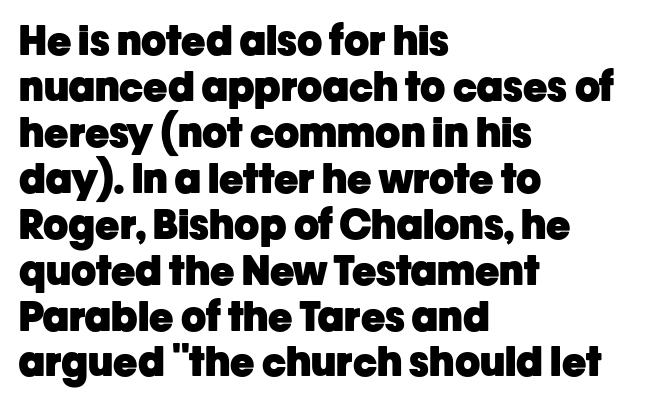
The image shows 41 px heavy sans-serif type, upright; set left-aligned, tight line spacing (1.12x), normal letter spacing, not underlined; low stroke contrast and a medium x-height.
